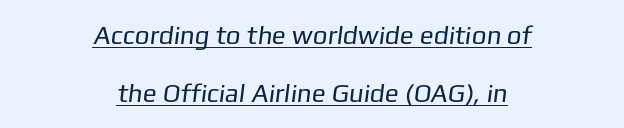
The image shows 26 px text type; set centered, loose line spacing (2.24x), normal letter spacing, underlined.
